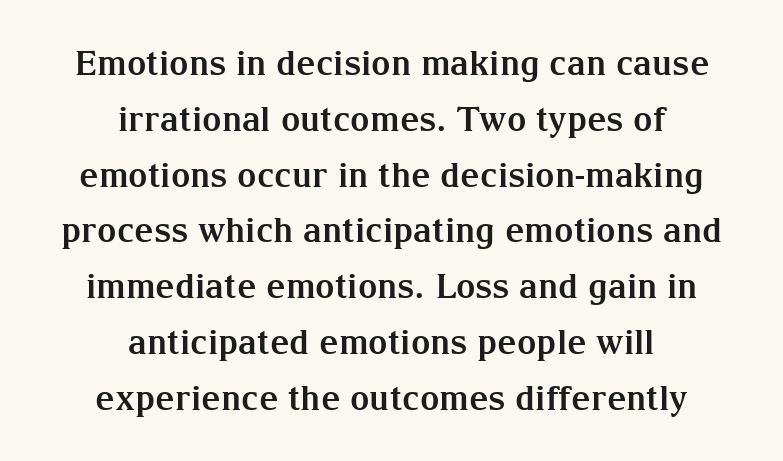
Q: Is the text bold? A: Yes.
Q: Is the text italic (slanted)? A: No, it is upright.
Q: Is the typeface a serif or a sans-serif typeface? A: Serif.
Q: Is the text underlined? A: No.
Q: How is the paragraph aligned? A: Centered.
Q: Is the spacing between letters normal or unusually wide? A: Normal.
Q: Is the spacing between lines tight, normal or loose? A: Normal.
Q: Width (condensed, normal, or wide)? A: Normal.
Q: Stroke contrast? A: Medium.
Q: x-height? A: Medium.
Q: Monospaced? A: No.
